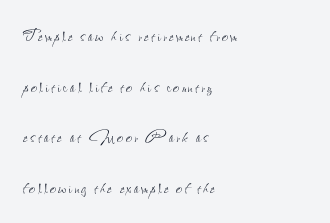
Q: Is the text bold? A: No.
Q: Is the text italic (slanted)? A: Yes.
Q: Is the text underlined? A: No.
Q: How is the paragraph aligned? A: Left-aligned.
Q: Is the spacing between lines tight, normal or loose? A: Loose.
